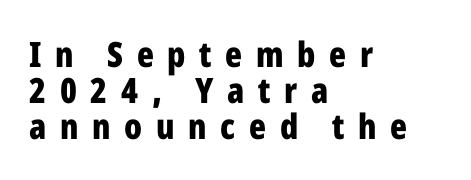
The image shows 35 px bold, condensed sans-serif type, upright; set left-aligned, tight line spacing (1.03x), unusually wide letter spacing (+0.39 em), not underlined; low stroke contrast and a medium x-height.
